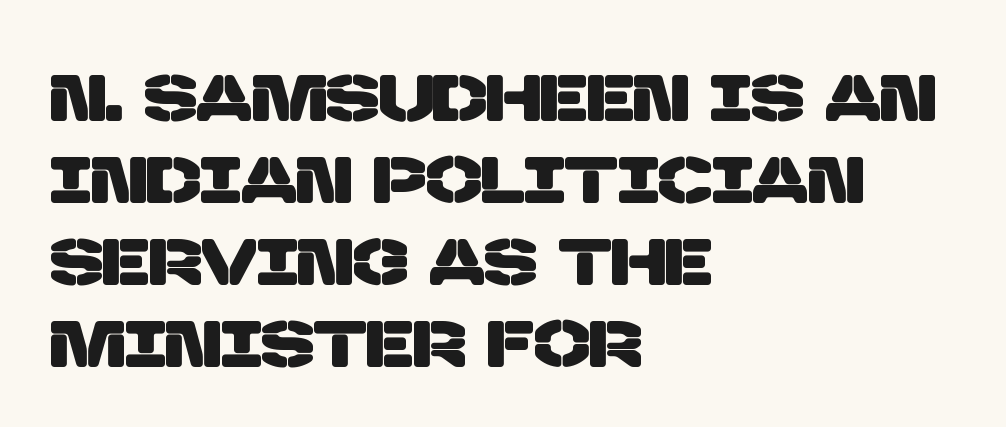
Q: Is the typeface a serif or a sans-serif typeface? A: Sans-serif.
Q: Is the text underlined? A: No.
Q: How is the paragraph aligned? A: Left-aligned.
Q: Is the spacing between letters normal or unusually wide? A: Normal.
Q: Width (condensed, normal, or wide)? A: Normal.
Q: Stroke contrast? A: Low.
Q: x-height? A: Large.
Q: Monospaced? A: No.
